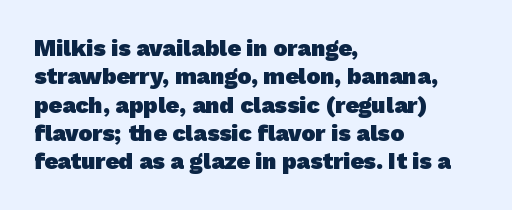
Words appear dense and cohesive because spacing is normal. A classic flush-left, rag-right setting is used for this passage. No word sits above an underline. The sample has been set heavy, in full bold.
